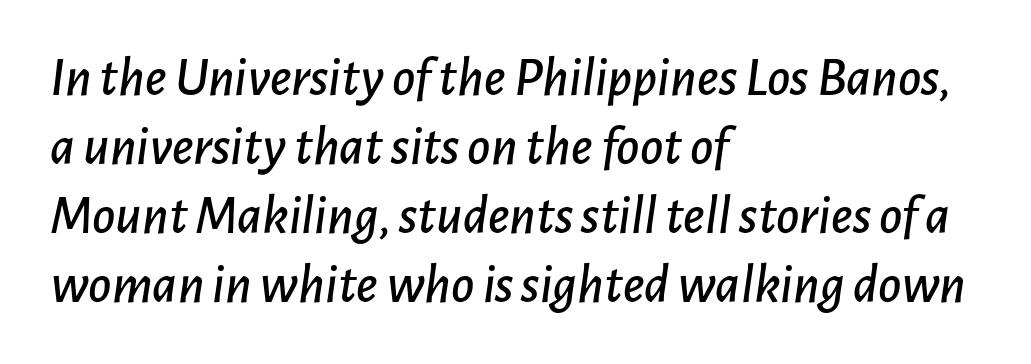
{"italic": "yes", "lean": "right", "slant_degrees": 7, "width": "normal", "stroke_contrast": "low", "x_height": "medium", "monospaced": "no", "underline": "no", "align": "left", "line_spacing_ratio": 1.23, "letter_spacing": "normal", "letter_spacing_em": 0.0, "glyph_px": 56}
